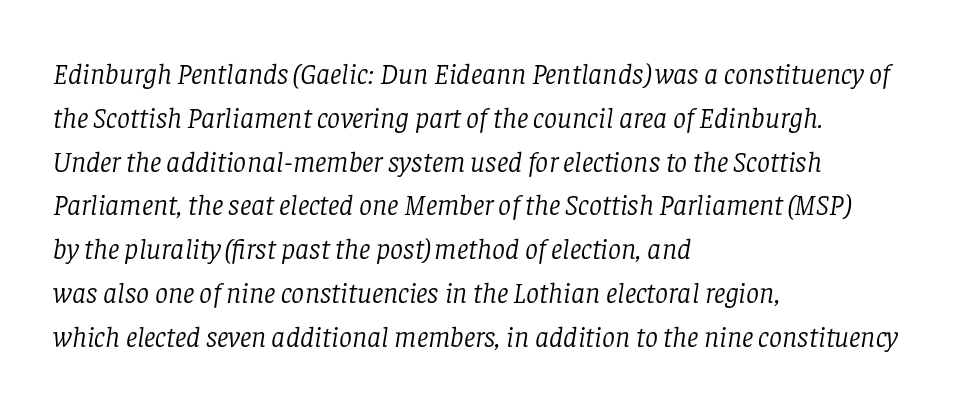
The image shows 29 px light serif type, italic (leaning right); set left-aligned, normal line spacing (1.51x), normal letter spacing, not underlined; low stroke contrast and a large x-height.
